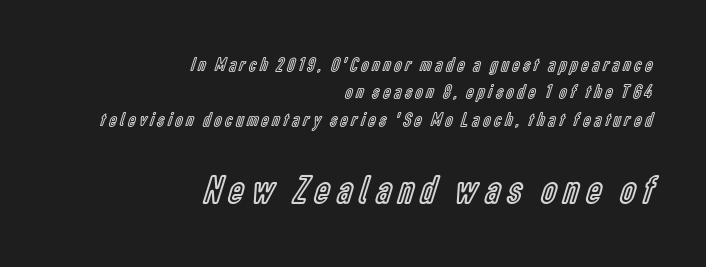
Underline: absent. If you measured baseline to baseline, you'd find a middling distance. The paragraph has a hard right edge and a soft left edge. The rendering enlarges the type as you move from the upper chunk to the lower.
